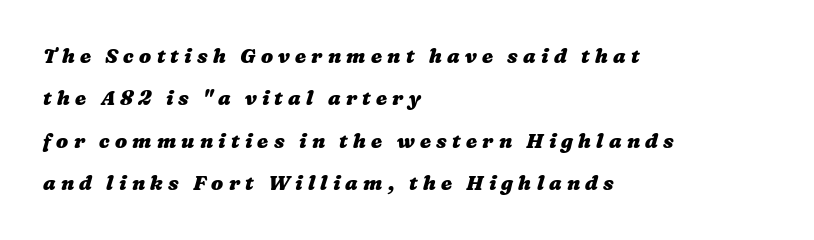
Summary of vertical rhythm: relaxed, with wide interline spacing. Pretty heavy lettering here — definitely bold. A typesetter would call this heavily tracked-out type. Compared with a centered layout, this one pins lines to the left instead. The passage shown is not underscored anywhere.
